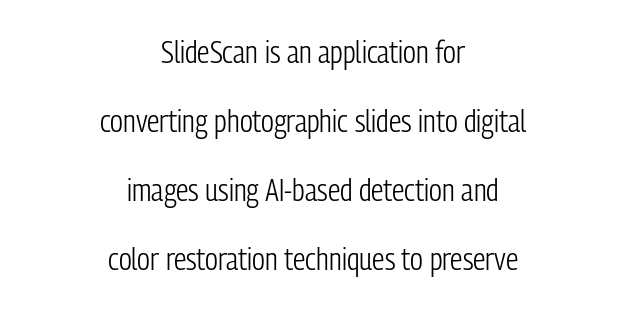
{"serif": "no", "italic": "no", "bold": "no", "weight": "light", "width": "condensed", "stroke_contrast": "low", "x_height": "medium", "monospaced": "no", "underline": "no", "align": "center", "line_spacing": "loose", "line_spacing_ratio": 2.23, "letter_spacing": "normal", "letter_spacing_em": 0.0, "glyph_px": 31}
